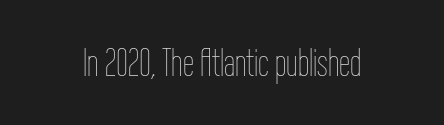
The image shows 40 px thin, condensed type, upright; set normal letter spacing, not underlined; low stroke contrast and a medium x-height.
